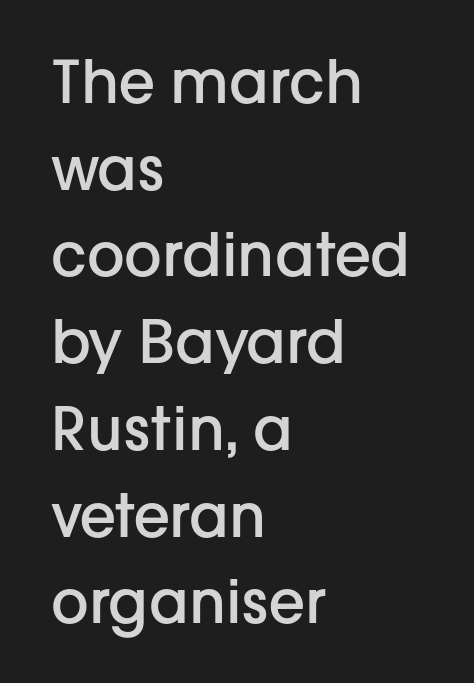
{"serif": "no", "italic": "no", "bold": "semi", "weight": "semibold", "width": "normal", "stroke_contrast": "low", "x_height": "medium", "monospaced": "no", "underline": "no", "align": "left", "line_spacing": "normal", "line_spacing_ratio": 1.47, "letter_spacing": "normal", "letter_spacing_em": 0.0, "glyph_px": 59}
